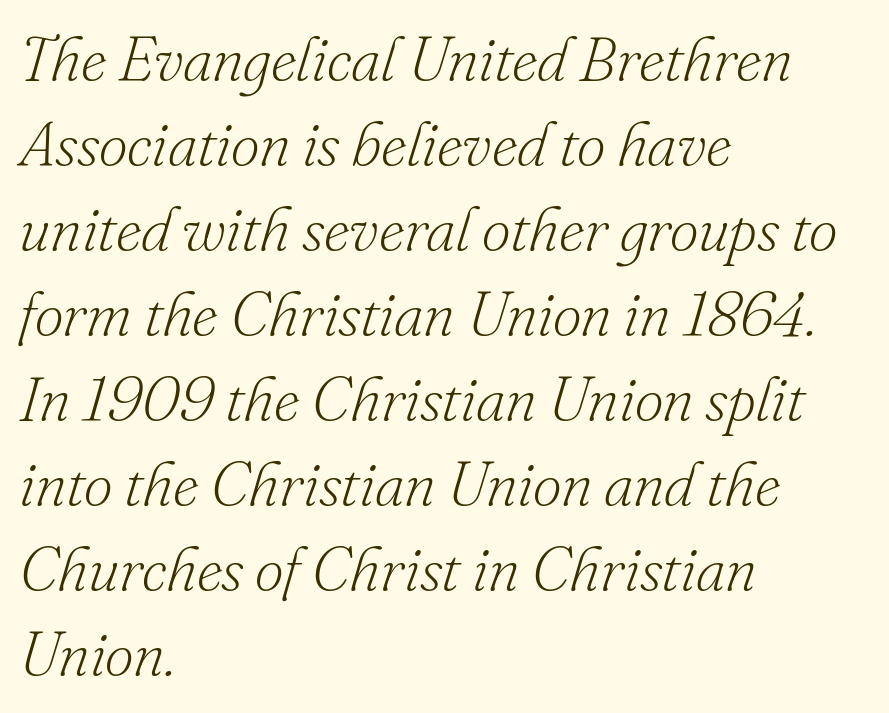
Slant detected: the letters are inclined. Notice how the passage keeps a crisp vertical edge on the left only. Think of a printed novel: that variable character pitch is what you see here. The gaps between neighbouring characters are ordinary and unremarkable. The typeface chosen for these lines features serifs. The leading is moderate, giving the passage an even texture.
